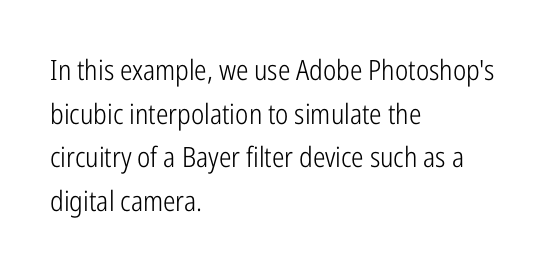
Inter-character spacing is left at the font's built-in metrics. The rows are spaced the way most documents space them. The words here are not underlined. The weight would be labelled regular, book, light, or lighter still. Spacing verdict: proportional, widths tailored to each character. Leftover space on each line is placed entirely after the last word.
